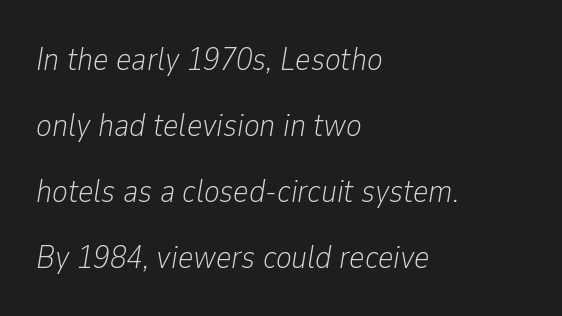
The image shows 33 px light, condensed type, italic (leaning right); set left-aligned, loose line spacing (2.0x), normal letter spacing, not underlined; low stroke contrast and a medium x-height.
